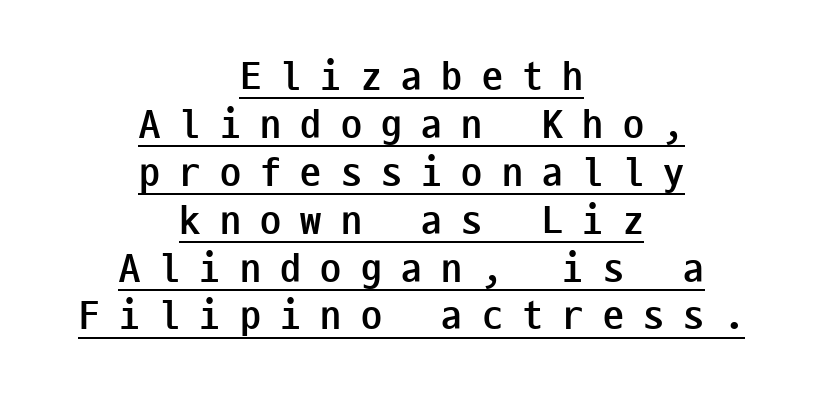
Q: Is the text bold? A: Yes.
Q: Is the text italic (slanted)? A: No, it is upright.
Q: Is the typeface a serif or a sans-serif typeface? A: Sans-serif.
Q: Is the text underlined? A: Yes.
Q: How is the paragraph aligned? A: Centered.
Q: Is the spacing between letters normal or unusually wide? A: Unusually wide.
Q: Is the spacing between lines tight, normal or loose? A: Tight.
Q: Width (condensed, normal, or wide)? A: Condensed.
Q: Stroke contrast? A: Low.
Q: x-height? A: Medium.
Q: Monospaced? A: Yes.
